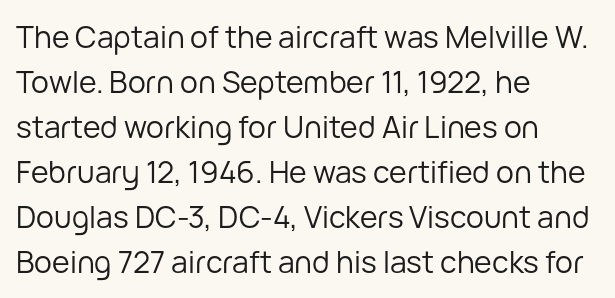
Is this a heavy cut? Hardly; it is regular or lighter. This is sans-serif lettering, the kind often seen on screens and signage. The rows are spaced the way most documents space them. Characters follow at the spacing the type designer built in.
